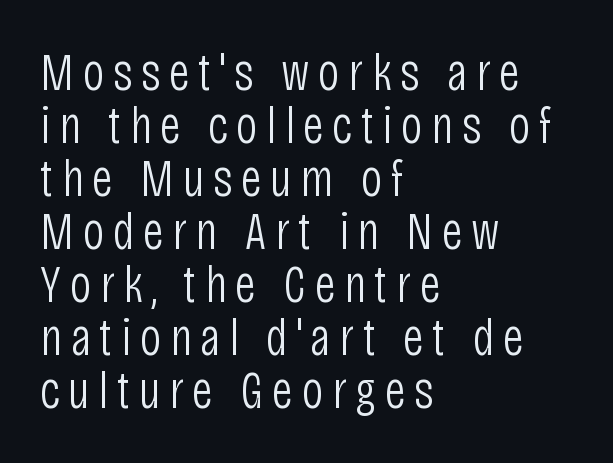
Type without underlining. This sample trades vertical openness for compactness between lines. Note: no serifs on the glyphs. Is this a heavy cut? Hardly; it is regular or lighter.
